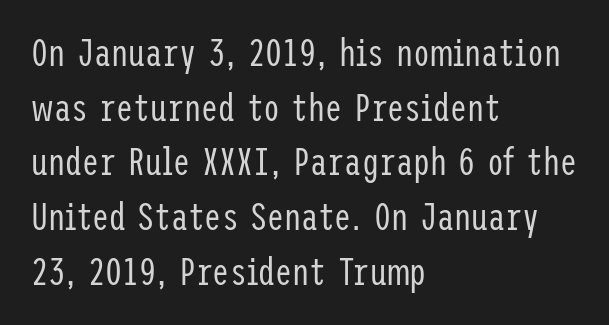
The image shows 38 px regular-weight, condensed sans-serif type, upright; set left-aligned, normal line spacing (1.44x), normal letter spacing, not underlined; low stroke contrast and a medium x-height.
